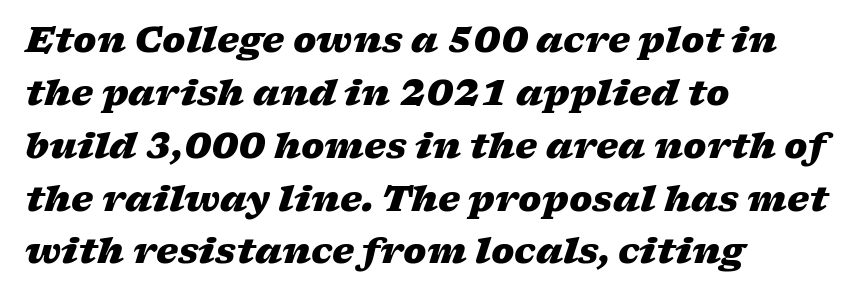
Caption: standard tracking, unaltered. Each glyph is drawn with heavy, bold strokes. Honestly, there is no underline to notice here at all. An italicized treatment has been applied to the whole sample.
